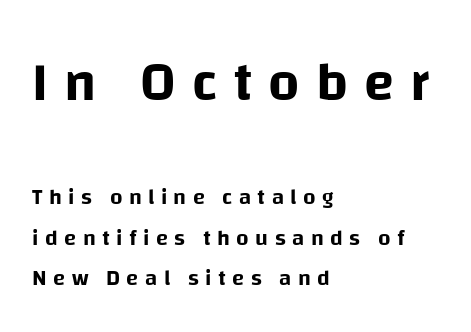
Q: Is the text italic (slanted)? A: No, it is upright.
Q: Is the typeface a serif or a sans-serif typeface? A: Sans-serif.
Q: Is the text underlined? A: No.
Q: How is the paragraph aligned? A: Left-aligned.
Q: Is the spacing between letters normal or unusually wide? A: Unusually wide.
Q: Which block of text is set in a larger size, the first (top) or the second (bottom)? A: The first (top) one.
Q: Width (condensed, normal, or wide)? A: Normal.
Q: Stroke contrast? A: Low.
Q: x-height? A: Large.
Q: Monospaced? A: No.
